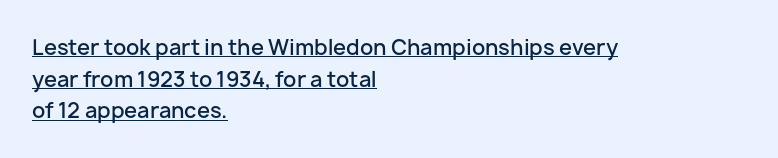
The image shows 21 px text type, upright; set left-aligned, normal line spacing (1.51x), normal letter spacing, underlined.
